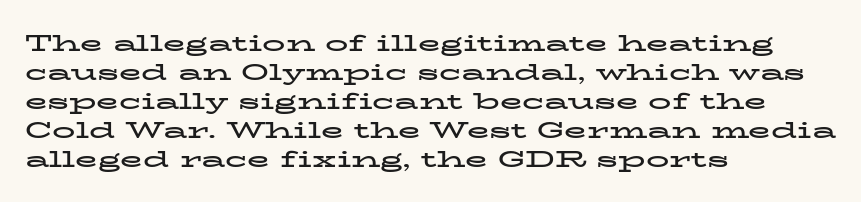
The typography opts for an upright posture over an oblique one. What weight is shown? A full bold with thick strokes. How would I describe the line gaps? Plain and ordinary. Each line starts at the same left margin while the right side varies.
